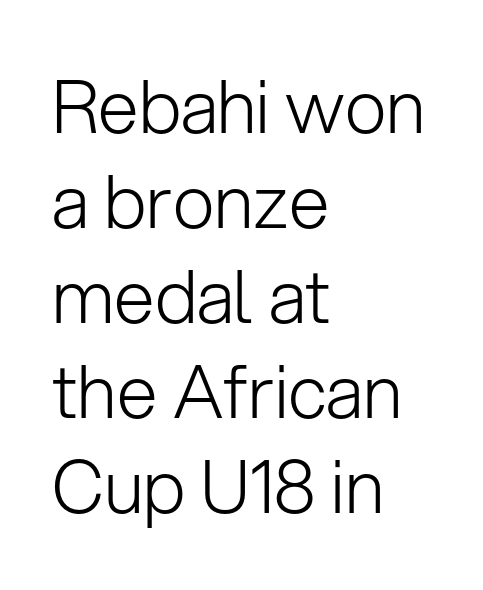
Q: Is the text bold? A: No.
Q: Is the text italic (slanted)? A: No, it is upright.
Q: Is the typeface a serif or a sans-serif typeface? A: Sans-serif.
Q: Is the text underlined? A: No.
Q: How is the paragraph aligned? A: Left-aligned.
Q: Is the spacing between letters normal or unusually wide? A: Normal.
Q: Is the spacing between lines tight, normal or loose? A: Normal.
Q: Width (condensed, normal, or wide)? A: Normal.
Q: Stroke contrast? A: Low.
Q: x-height? A: Medium.
Q: Monospaced? A: No.
